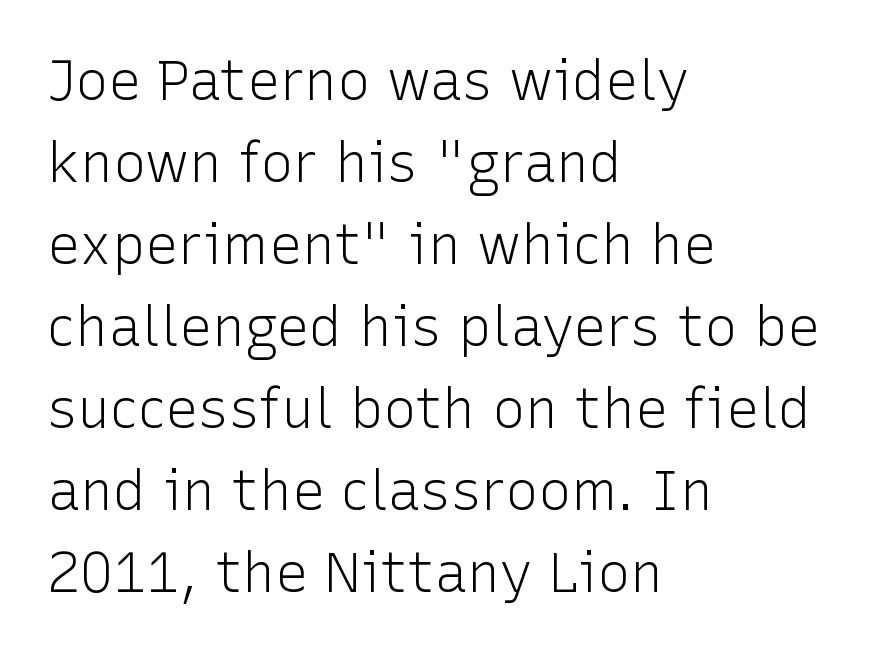
Type style note: lacks serifs. Standard letterfit; no display-style spreading of the glyphs. The space between consecutive lines is moderate. The passage shown is typed in a proportional face where columns would drift. The ragged edge is on the right, which tells us the setting is flush left.
